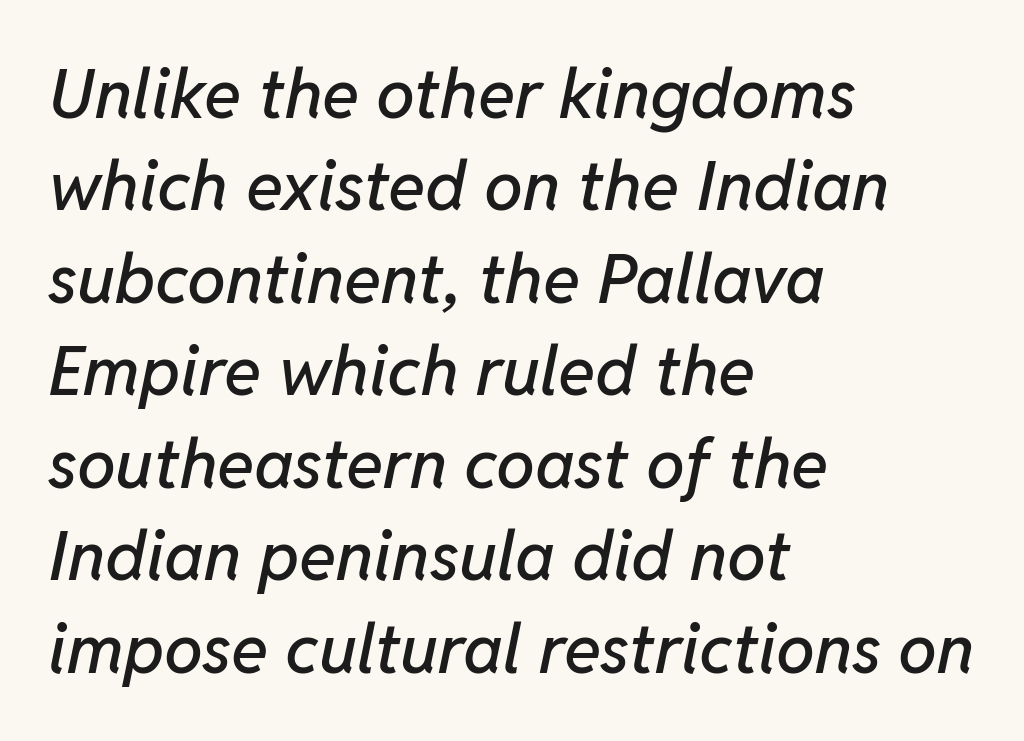
{"italic": "yes", "lean": "right", "slant_degrees": 11, "width": "normal", "stroke_contrast": "low", "x_height": "medium", "monospaced": "no", "underline": "no", "align": "left", "line_spacing": "normal", "line_spacing_ratio": 1.34, "letter_spacing": "normal", "letter_spacing_em": 0.0, "glyph_px": 69}
